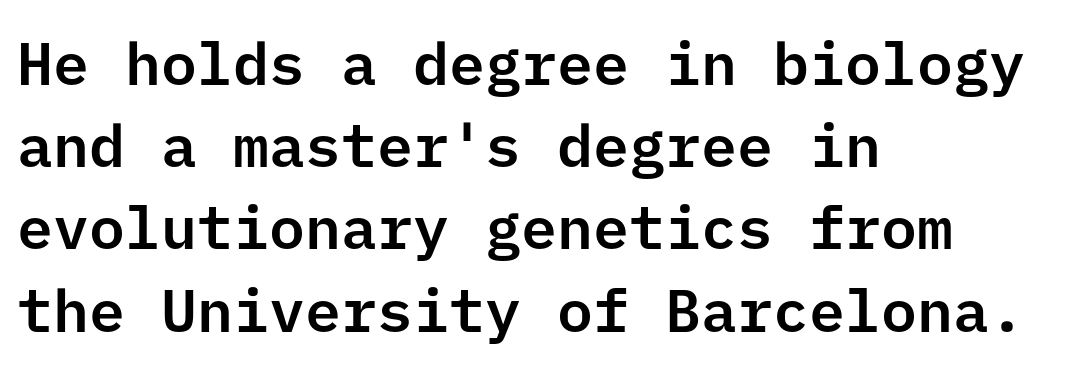
{"serif": "no", "italic": "no", "width": "normal", "stroke_contrast": "low", "x_height": "medium", "underline": "no", "align": "left", "line_spacing": "normal", "line_spacing_ratio": 1.37, "letter_spacing": "normal", "letter_spacing_em": 0.0, "glyph_px": 60}
